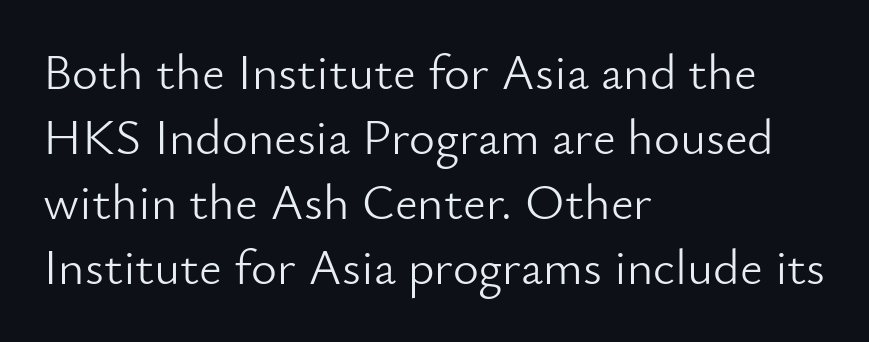
A normal amount of white space separates one row of letters from the next. The letters stand upright; this is a roman face. Examine the stroke ends and you'll find no serifs. Honestly, there is no underline to notice here at all. Summary of weight: not heavy and not bold.
